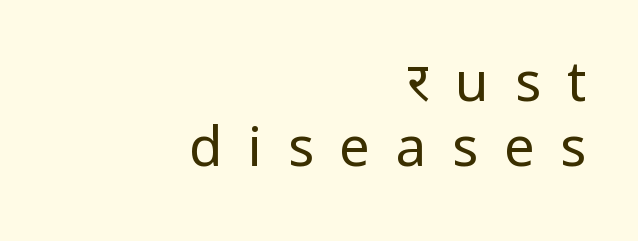
Counters stay open thanks to moderate or lighter strokes. Bare-footed words on every line. Which margin do the lines hug? The right one — the left edge is uneven. No feet cap the strokes, marking this as sans-serif type. Character widths vary here, with narrow letters taking less room than wide ones.
